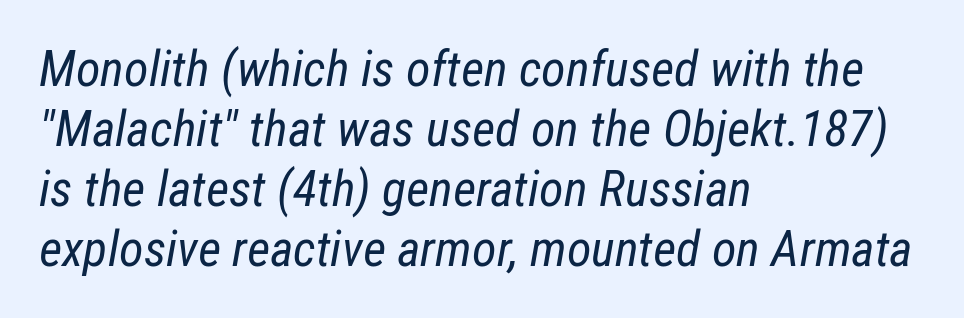
The image shows 50 px regular-weight, condensed type, italic (leaning right); set left-aligned, line spacing 1.2x, normal letter spacing, not underlined; low stroke contrast and a medium x-height.
